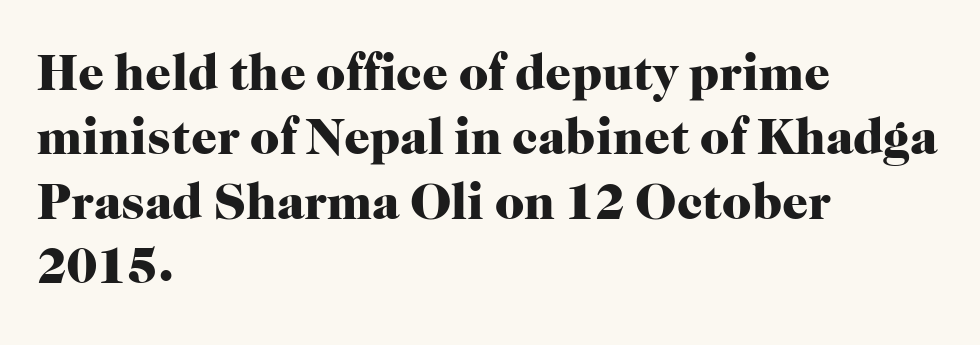
Decoration check: the copy has no underline. Each letter keeps its own natural width here, so spacing adapts to shape. The letters are bold, with thick, heavy strokes. How would I describe the line gaps? Plain and ordinary. Rendered with straight, roman letterforms. Each word holds together tightly as a unit, with standard inter-letter gaps.
